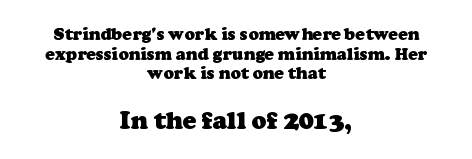
Q: Is the text bold? A: Yes.
Q: Is the text underlined? A: No.
Q: How is the paragraph aligned? A: Centered.
Q: Is the spacing between letters normal or unusually wide? A: Normal.
Q: Which block of text is set in a larger size, the first (top) or the second (bottom)? A: The second (bottom) one.
